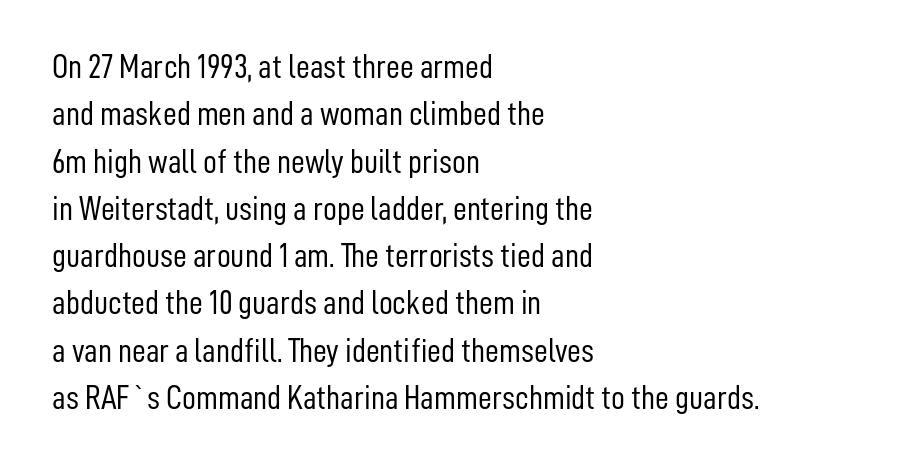
The image shows 34 px light, condensed sans-serif type, upright; set left-aligned, normal line spacing (1.39x), normal letter spacing, not underlined; low stroke contrast and a medium x-height.
